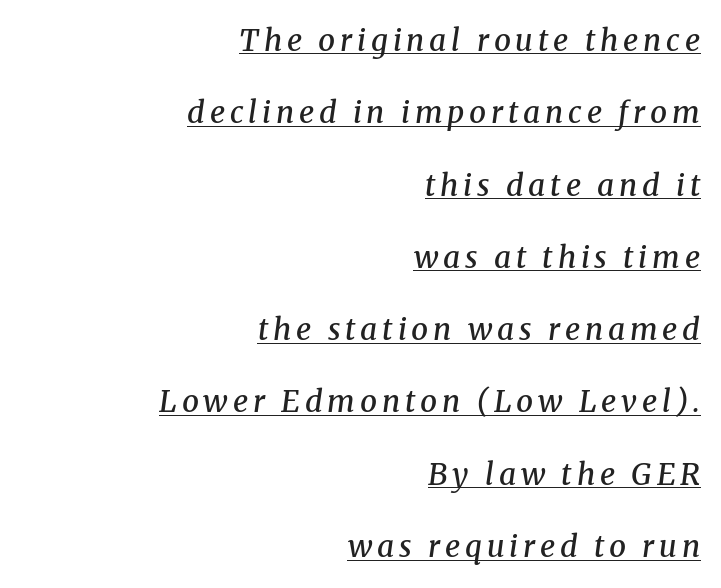
All the whitespace from short lines collects on the left. The lettering tilts uniformly, giving the passage an italic look. The face used here is seriffed, in the tradition of book romans. Does the leading feel generous? Absolutely, it's lavish. Looks like regular typesetting: each glyph gets only the width it needs. Does the weight exceed regular? Yes, but only to semibold.
